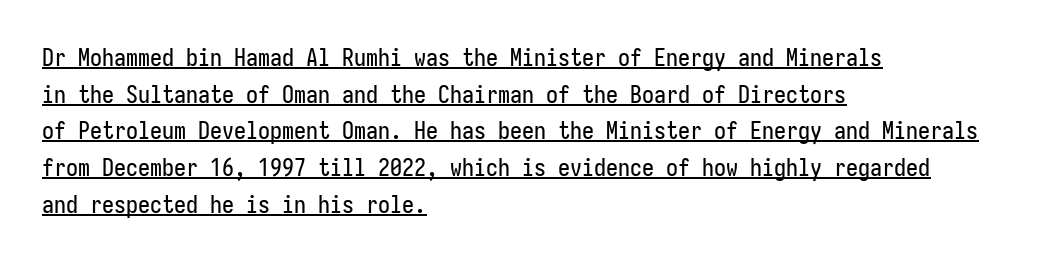
{"italic": "no", "underline": "yes", "align": "left", "line_spacing": "normal", "line_spacing_ratio": 1.53, "letter_spacing": "normal", "letter_spacing_em": 0.0, "glyph_px": 24}
